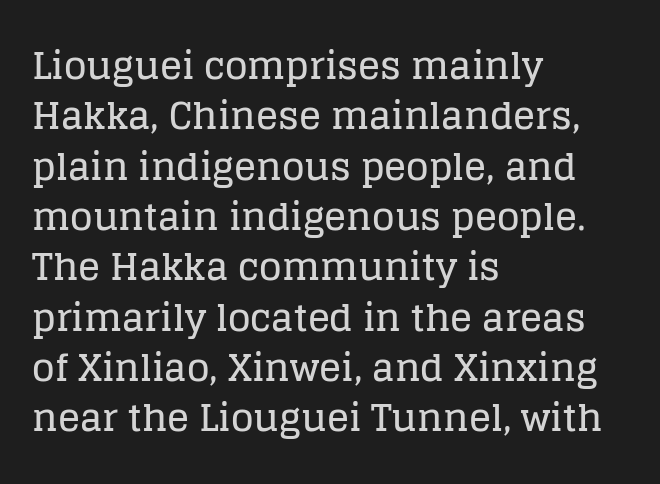
Q: Is the text italic (slanted)? A: No, it is upright.
Q: Is the typeface a serif or a sans-serif typeface? A: Serif.
Q: Is the text underlined? A: No.
Q: How is the paragraph aligned? A: Left-aligned.
Q: Is the spacing between letters normal or unusually wide? A: Normal.
Q: Is the spacing between lines tight, normal or loose? A: Normal.
Q: Width (condensed, normal, or wide)? A: Normal.
Q: Stroke contrast? A: Low.
Q: x-height? A: Large.
Q: Monospaced? A: No.
